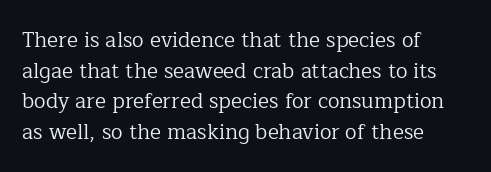
The strip under each line holds only bare page. The lines in this sample share a left origin and differ only in where they stop. The block of text has a typical density, with ordinary space between rows. A typesetter would call this zero additional tracking. Each stroke keeps to a modest, everyday thickness or less. Style check: upright.
